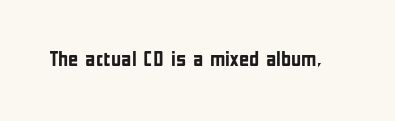
{"italic": "no", "bold": "yes", "underline": "no", "letter_spacing": "normal", "letter_spacing_em": 0.0, "glyph_px": 22}
